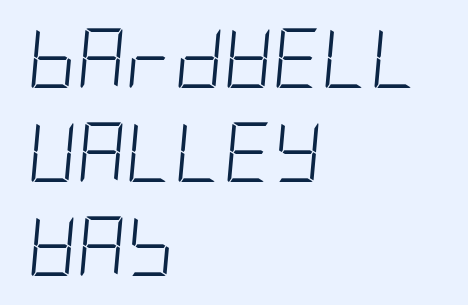
Q: Is the text bold? A: No.
Q: Is the text italic (slanted)? A: Yes, it leans right by about 5 degrees.
Q: Is the text underlined? A: No.
Q: How is the paragraph aligned? A: Left-aligned.
Q: Is the spacing between letters normal or unusually wide? A: Normal.
Q: Is the spacing between lines tight, normal or loose? A: Normal.
Q: Width (condensed, normal, or wide)? A: Condensed.
Q: Stroke contrast? A: Low.
Q: x-height? A: Large.
